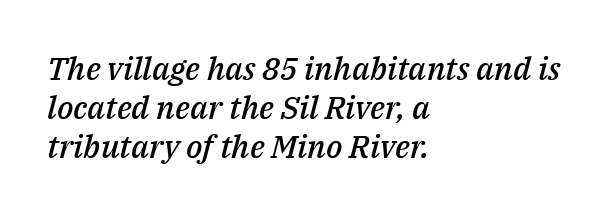
The image shows 32 px semibold type, italic (leaning right); set left-aligned, line spacing 1.22x, normal letter spacing, not underlined; medium stroke contrast and a medium x-height.
